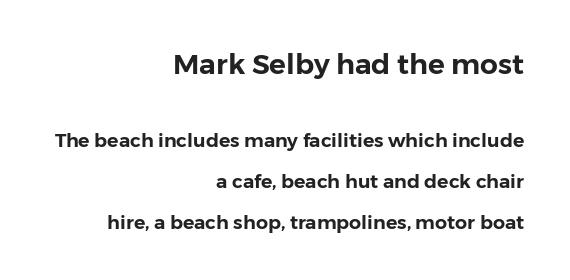
Q: Is the text italic (slanted)? A: No, it is upright.
Q: Is the typeface a serif or a sans-serif typeface? A: Sans-serif.
Q: Is the text underlined? A: No.
Q: How is the paragraph aligned? A: Right-aligned.
Q: Is the spacing between letters normal or unusually wide? A: Normal.
Q: Is the spacing between lines tight, normal or loose? A: Loose.
Q: Which block of text is set in a larger size, the first (top) or the second (bottom)? A: The first (top) one.
Q: Width (condensed, normal, or wide)? A: Normal.
Q: Stroke contrast? A: Low.
Q: x-height? A: Medium.
Q: Monospaced? A: No.
